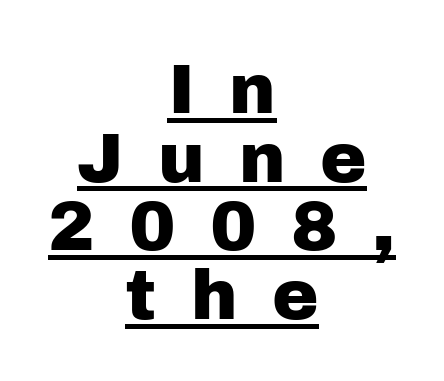
Q: Is the text italic (slanted)? A: No, it is upright.
Q: Is the typeface a serif or a sans-serif typeface? A: Sans-serif.
Q: Is the text underlined? A: Yes.
Q: How is the paragraph aligned? A: Centered.
Q: Is the spacing between letters normal or unusually wide? A: Unusually wide.
Q: Is the spacing between lines tight, normal or loose? A: Tight.
Q: Width (condensed, normal, or wide)? A: Normal.
Q: Stroke contrast? A: Low.
Q: x-height? A: Medium.
Q: Monospaced? A: No.
